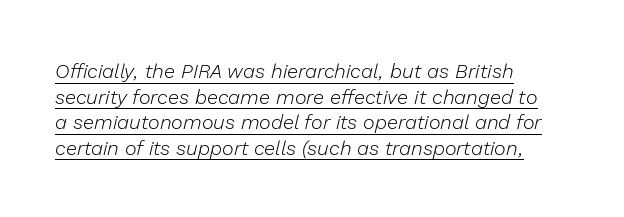
{"italic": "yes", "lean": "right", "slant_degrees": 13, "bold": "no", "underline": "yes", "align": "left", "line_spacing": "normal", "line_spacing_ratio": 1.28, "letter_spacing": "normal", "letter_spacing_em": 0.0, "glyph_px": 20}
